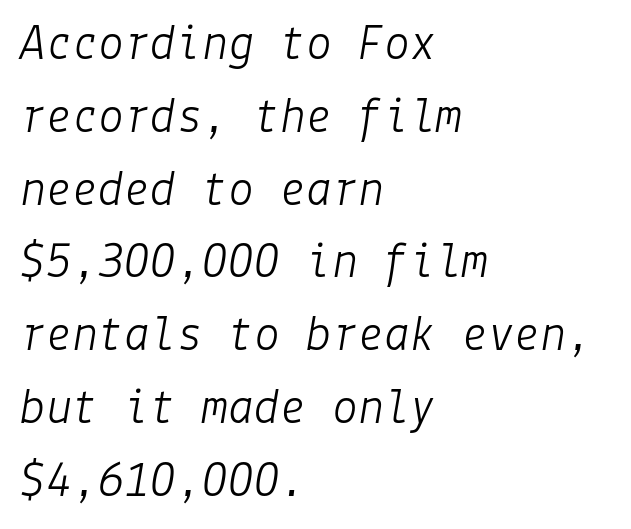
{"italic": "yes", "lean": "right", "slant_degrees": 9, "bold": "no", "weight": "light", "width": "normal", "stroke_contrast": "low", "x_height": "medium", "underline": "no", "align": "left", "line_spacing": "normal", "line_spacing_ratio": 1.4, "letter_spacing": "normal", "letter_spacing_em": 0.0, "glyph_px": 52}
